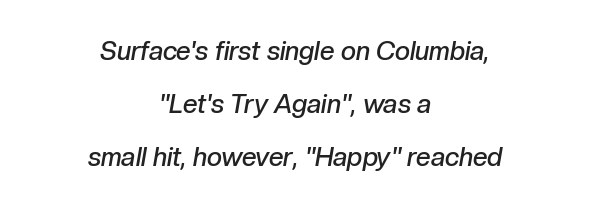
The glyphs are unaccompanied by any horizontal stroke below them. These lines stand farther apart than default settings would place them. Alignment: centered. Italic: yes, the glyphs are oblique.
